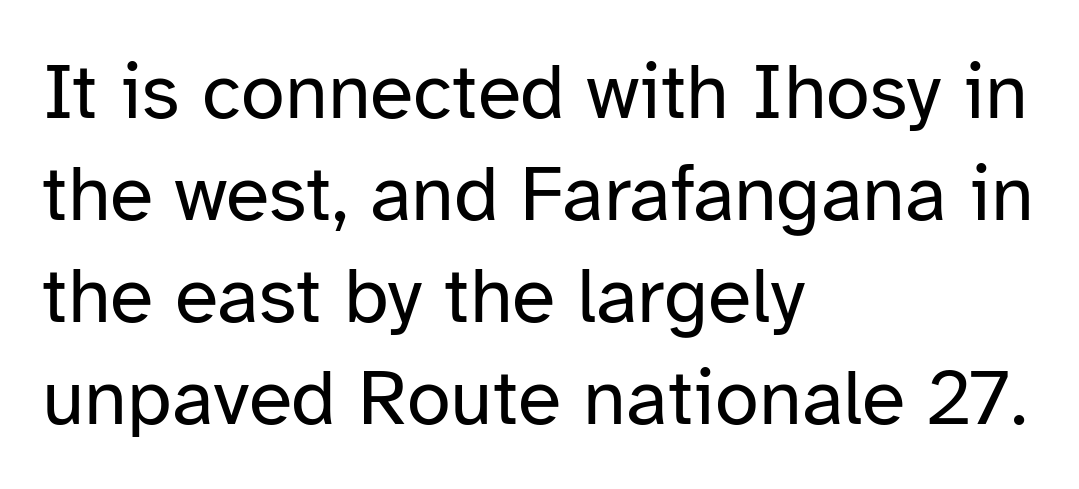
{"serif": "no", "italic": "no", "bold": "no", "weight": "regular", "width": "normal", "stroke_contrast": "low", "x_height": "medium", "monospaced": "no", "underline": "no", "align": "left", "line_spacing": "normal", "line_spacing_ratio": 1.29, "letter_spacing": "normal", "letter_spacing_em": 0.0, "glyph_px": 79}
